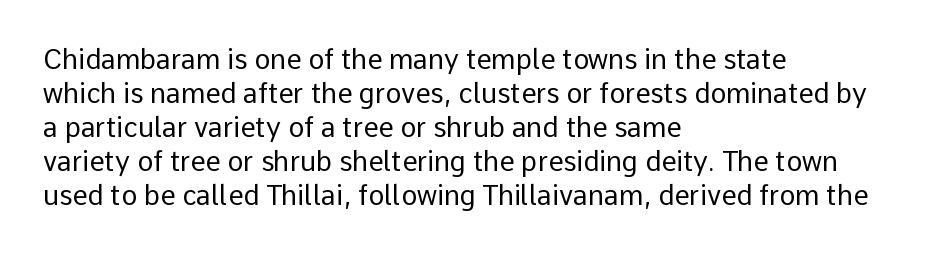
Q: Is the text bold? A: No.
Q: Is the text italic (slanted)? A: No, it is upright.
Q: Is the text underlined? A: No.
Q: How is the paragraph aligned? A: Left-aligned.
Q: Is the spacing between letters normal or unusually wide? A: Normal.
Q: Is the spacing between lines tight, normal or loose? A: Normal.
